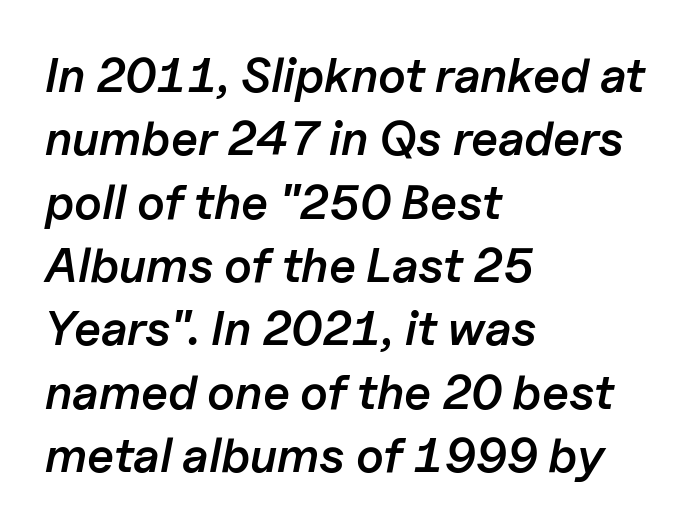
Q: Is the text bold? A: Semi-bold.
Q: Is the text italic (slanted)? A: Yes, it leans right by about 11 degrees.
Q: Is the text underlined? A: No.
Q: How is the paragraph aligned? A: Left-aligned.
Q: Is the spacing between letters normal or unusually wide? A: Normal.
Q: Is the spacing between lines tight, normal or loose? A: Normal.
Q: Width (condensed, normal, or wide)? A: Normal.
Q: Stroke contrast? A: Low.
Q: x-height? A: Medium.
Q: Monospaced? A: No.
